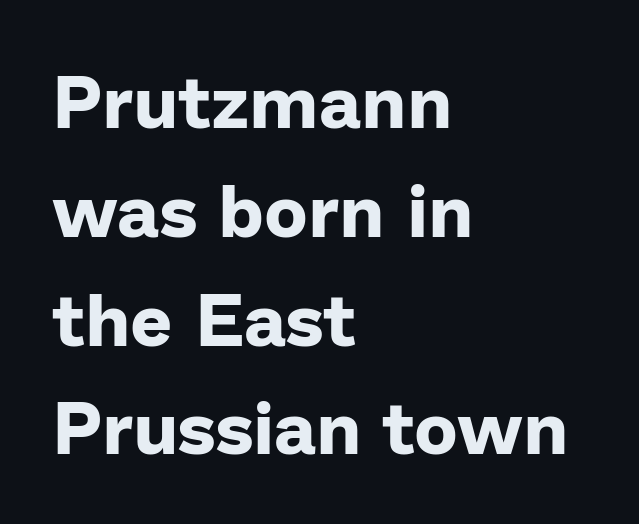
Q: Is the text bold? A: Yes.
Q: Is the text italic (slanted)? A: No, it is upright.
Q: Is the typeface a serif or a sans-serif typeface? A: Sans-serif.
Q: Is the text underlined? A: No.
Q: How is the paragraph aligned? A: Left-aligned.
Q: Is the spacing between letters normal or unusually wide? A: Normal.
Q: Is the spacing between lines tight, normal or loose? A: Normal.
Q: Width (condensed, normal, or wide)? A: Normal.
Q: Stroke contrast? A: Low.
Q: x-height? A: Medium.
Q: Monospaced? A: No.
